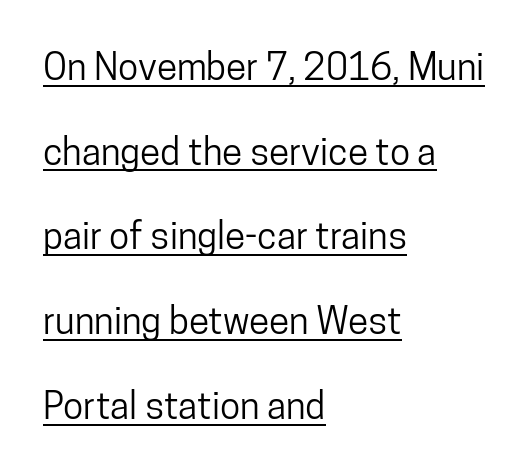
{"serif": "no", "italic": "no", "width": "condensed", "stroke_contrast": "low", "x_height": "medium", "monospaced": "no", "underline": "yes", "align": "left", "line_spacing": "loose", "line_spacing_ratio": 2.29, "letter_spacing": "normal", "letter_spacing_em": 0.0, "glyph_px": 37}
